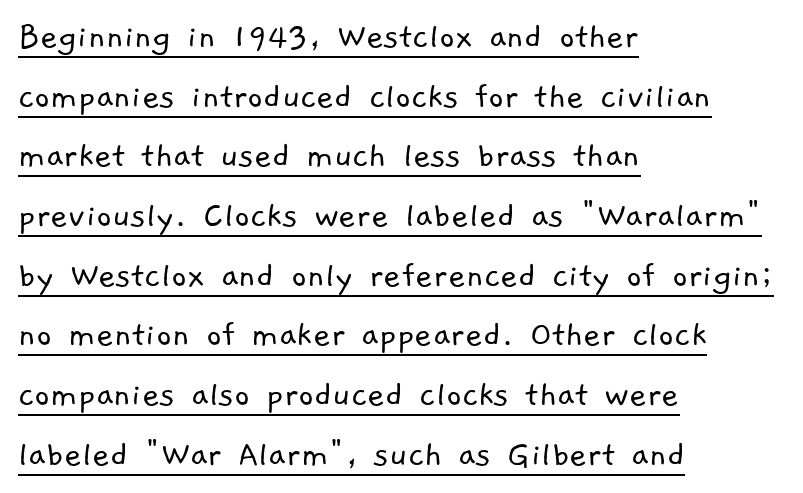
The letters advance in unequal steps, a hallmark of proportional type. Does the copy run flush right? No — it runs flush left. Heaviness? Minimal to ordinary, like unemphasized prose. Between one letter and the next there's only the usual sliver of space. The string is rendered with underlining switched on.
